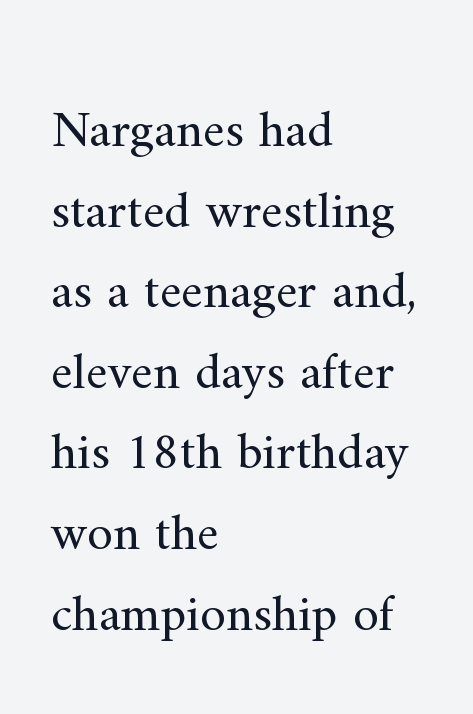
Q: Is the text bold? A: No.
Q: Is the text italic (slanted)? A: No, it is upright.
Q: Is the typeface a serif or a sans-serif typeface? A: Serif.
Q: Is the text underlined? A: No.
Q: How is the paragraph aligned? A: Left-aligned.
Q: Is the spacing between letters normal or unusually wide? A: Normal.
Q: Is the spacing between lines tight, normal or loose? A: Normal.
Q: Width (condensed, normal, or wide)? A: Normal.
Q: Stroke contrast? A: Medium.
Q: x-height? A: Small.
Q: Monospaced? A: No.
